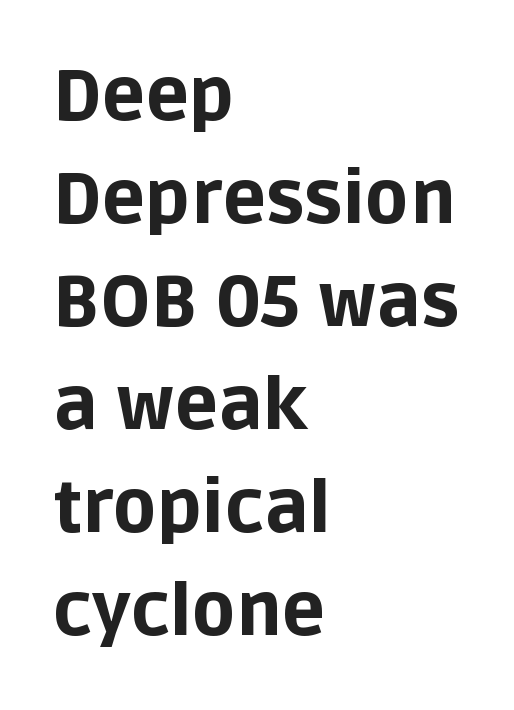
{"serif": "no", "italic": "no", "bold": "yes", "weight": "bold", "width": "normal", "stroke_contrast": "low", "x_height": "large", "monospaced": "no", "underline": "no", "align": "left", "line_spacing": "normal", "line_spacing_ratio": 1.43, "letter_spacing": "normal", "letter_spacing_em": 0.0, "glyph_px": 72}
